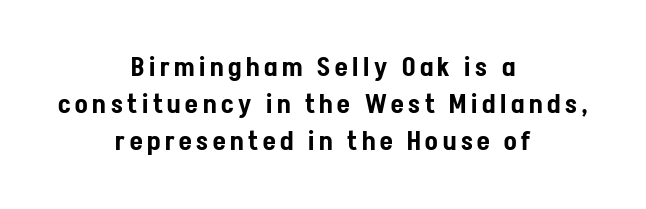
{"italic": "no", "underline": "no", "align": "center", "line_spacing": "normal", "line_spacing_ratio": 1.43, "glyph_px": 26}
